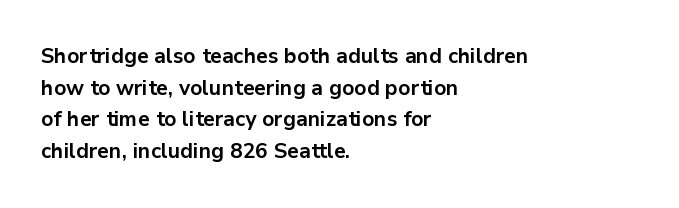
The image shows 21 px bold type, upright; set left-aligned, normal line spacing (1.51x), normal letter spacing, not underlined.
